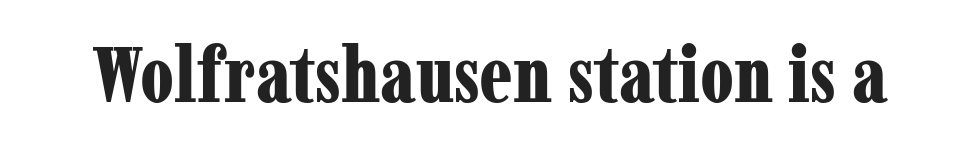
Q: Is the text bold? A: Yes.
Q: Is the text italic (slanted)? A: No, it is upright.
Q: Is the typeface a serif or a sans-serif typeface? A: Serif.
Q: Is the text underlined? A: No.
Q: Is the spacing between letters normal or unusually wide? A: Normal.
Q: Width (condensed, normal, or wide)? A: Condensed.
Q: Stroke contrast? A: Low.
Q: x-height? A: Medium.
Q: Monospaced? A: No.
